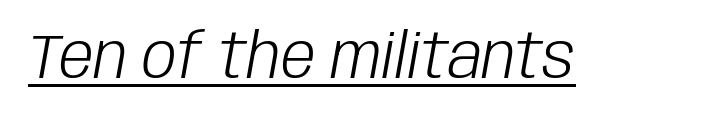
The image shows 62 px light, condensed type, italic (leaning right); set normal letter spacing, underlined; low stroke contrast and a large x-height.
